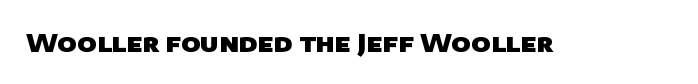
The image shows 25 px bold type; set normal letter spacing, not underlined.
